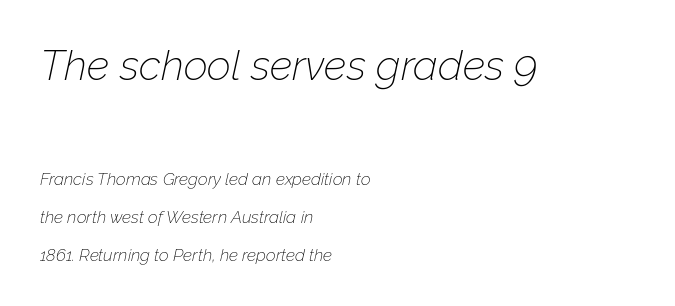
Q: Is the text bold? A: No.
Q: Is the text italic (slanted)? A: Yes, it leans right by about 12 degrees.
Q: Is the text underlined? A: No.
Q: How is the paragraph aligned? A: Left-aligned.
Q: Is the spacing between letters normal or unusually wide? A: Normal.
Q: Is the spacing between lines tight, normal or loose? A: Loose.
Q: Which block of text is set in a larger size, the first (top) or the second (bottom)? A: The first (top) one.
Q: Width (condensed, normal, or wide)? A: Normal.
Q: Stroke contrast? A: Low.
Q: x-height? A: Medium.
Q: Monospaced? A: No.
